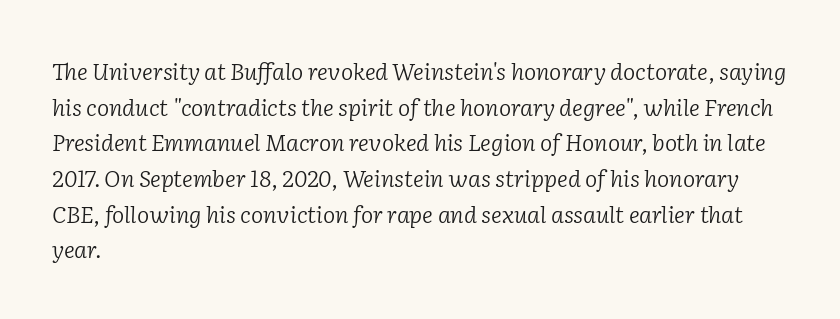
Q: Is the text bold? A: No.
Q: Is the text italic (slanted)? A: Yes, it leans right by about 2 degrees.
Q: Is the text underlined? A: No.
Q: How is the paragraph aligned? A: Left-aligned.
Q: Is the spacing between letters normal or unusually wide? A: Normal.
Q: Is the spacing between lines tight, normal or loose? A: Normal.
